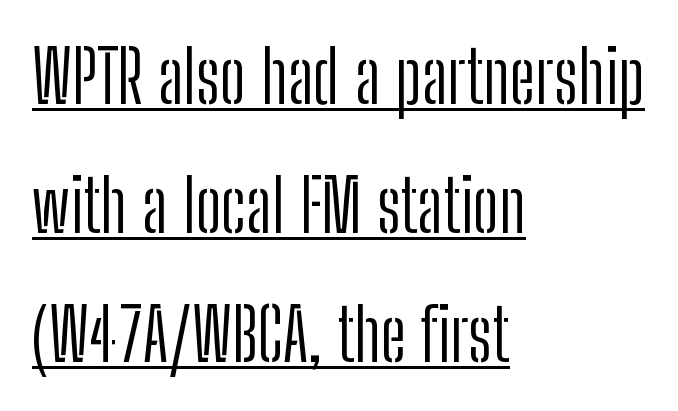
{"serif": "no", "italic": "no", "bold": "no", "weight": "light", "width": "condensed", "stroke_contrast": "low", "x_height": "medium", "monospaced": "no", "underline": "yes", "align": "left", "line_spacing_ratio": 1.77, "letter_spacing": "normal", "letter_spacing_em": 0.0, "glyph_px": 73}
